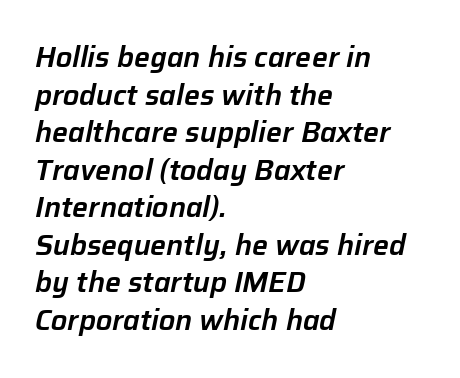
The image shows 28 px text type, italic (leaning right); set left-aligned, normal line spacing (1.34x), normal letter spacing, not underlined; low stroke contrast and a medium x-height.
